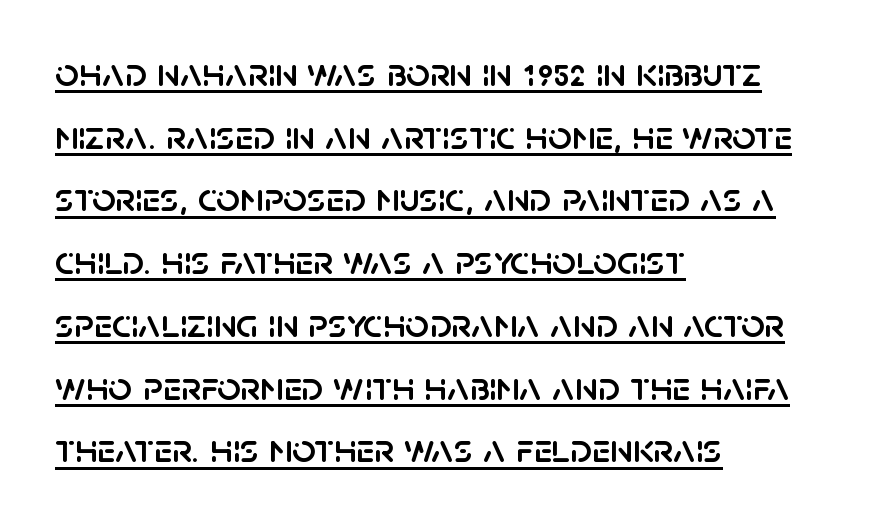
Q: Is the text italic (slanted)? A: No, it is upright.
Q: Is the typeface a serif or a sans-serif typeface? A: Sans-serif.
Q: Is the text underlined? A: Yes.
Q: How is the paragraph aligned? A: Left-aligned.
Q: Is the spacing between letters normal or unusually wide? A: Normal.
Q: Is the spacing between lines tight, normal or loose? A: Normal.
Q: Width (condensed, normal, or wide)? A: Normal.
Q: Stroke contrast? A: Low.
Q: x-height? A: Large.
Q: Monospaced? A: No.
